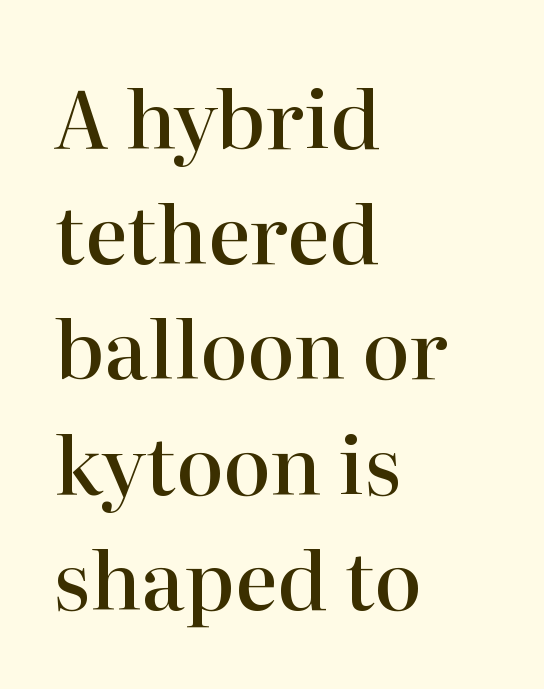
This sample uses a serif face. Quick note: not italic, upright. Nobody drew a line under any word here. Characters follow at the spacing the type designer built in.
